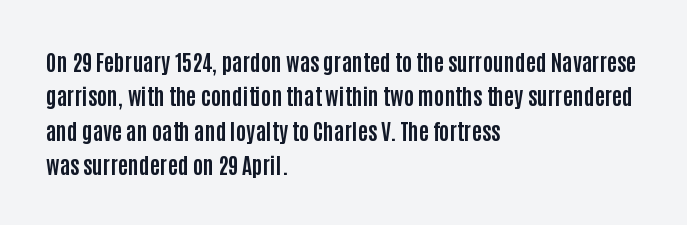
The image shows 22 px bold type, upright; set left-aligned, normal line spacing (1.56x), normal letter spacing, not underlined.
